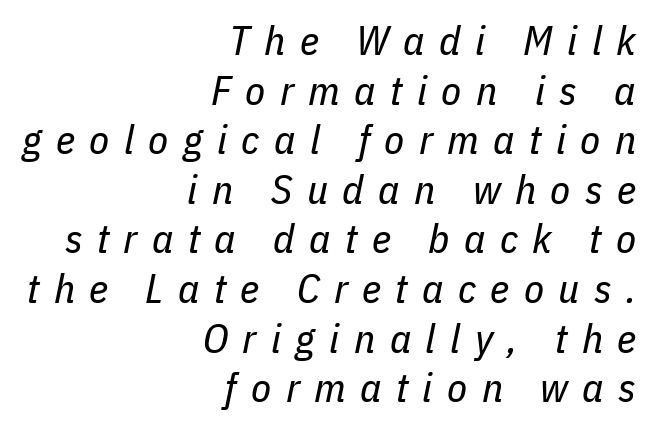
The image shows 41 px regular-weight, condensed type, italic (leaning right); set right-aligned, line spacing 1.21x, unusually wide letter spacing (+0.35 em), not underlined; low stroke contrast and a medium x-height.
